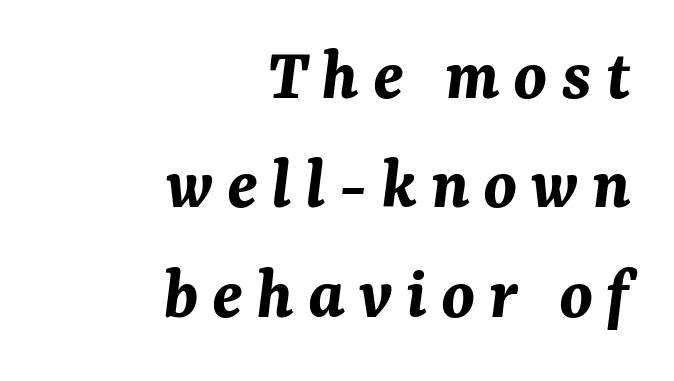
{"italic": "yes", "lean": "right", "slant_degrees": 7, "bold": "yes", "weight": "bold", "width": "normal", "stroke_contrast": "medium", "x_height": "medium", "monospaced": "no", "underline": "no", "align": "right", "line_spacing": "normal", "line_spacing_ratio": 1.46, "glyph_px": 75}
